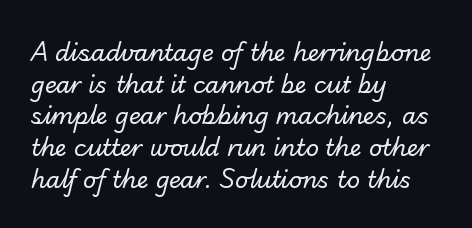
{"bold": "no", "underline": "no", "align": "left", "line_spacing": "normal", "line_spacing_ratio": 1.38, "letter_spacing": "normal", "letter_spacing_em": 0.0, "glyph_px": 23}
